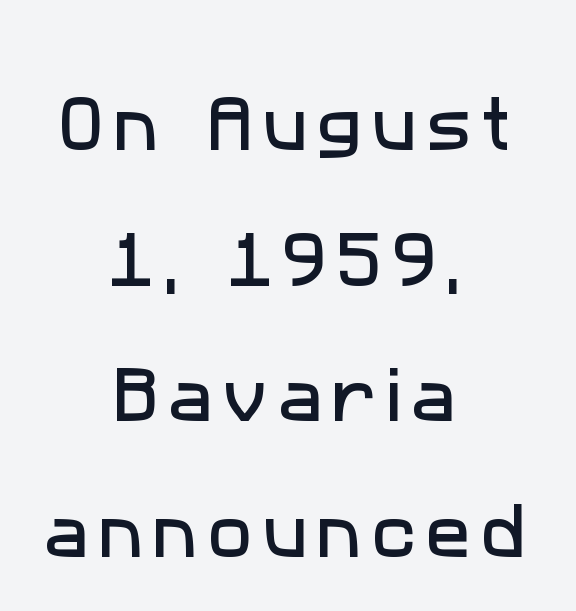
The image shows 60 px sans-serif type; set centered, loose line spacing (2.26x), not underlined; low stroke contrast and a medium x-height.
